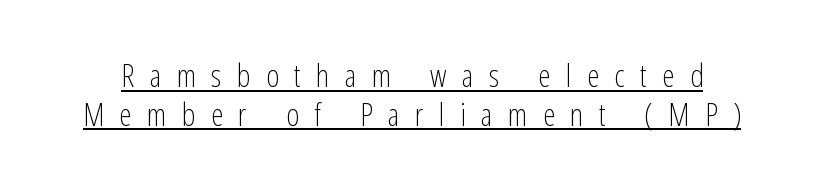
The image shows 31 px light, condensed sans-serif type, upright; set normal line spacing (1.25x), unusually wide letter spacing (+0.5 em), underlined; low stroke contrast and a medium x-height.
